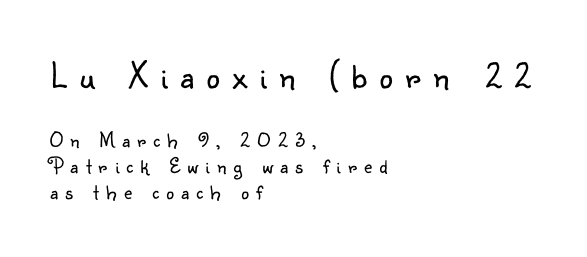
The image shows 38 px light sans-serif type, upright; set left-aligned, line spacing 1.18x, unusually wide letter spacing (+0.33 em), not underlined; the first (top) block is 1.73x larger; low stroke contrast and a small x-height.
